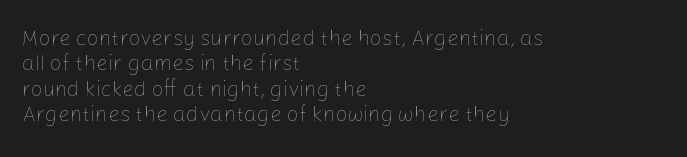
Q: Is the text bold? A: No.
Q: Is the text italic (slanted)? A: No, it is upright.
Q: Is the text underlined? A: No.
Q: How is the paragraph aligned? A: Left-aligned.
Q: Is the spacing between letters normal or unusually wide? A: Normal.
